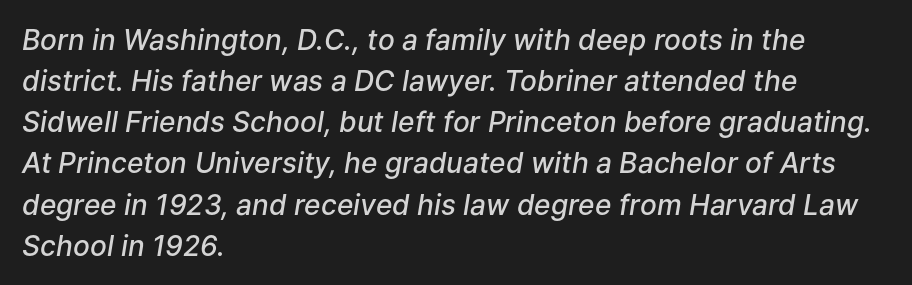
{"italic": "yes", "lean": "right", "slant_degrees": 9, "bold": "semi", "weight": "semibold", "width": "normal", "stroke_contrast": "low", "x_height": "medium", "monospaced": "no", "underline": "no", "align": "left", "line_spacing": "normal", "line_spacing_ratio": 1.47, "letter_spacing": "normal", "letter_spacing_em": 0.0, "glyph_px": 28}
